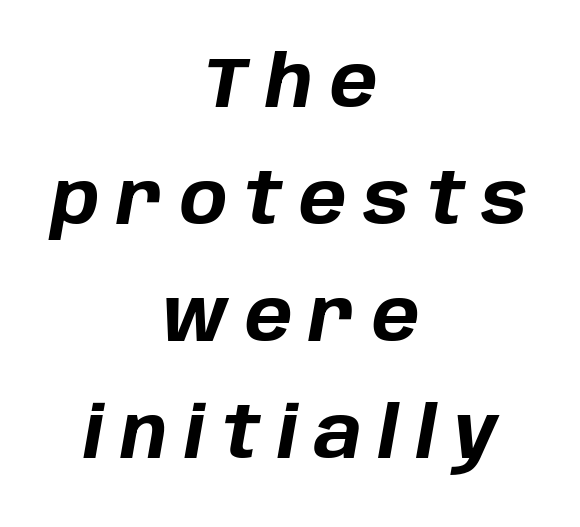
Q: Is the text bold? A: Yes.
Q: Is the text italic (slanted)? A: Yes, it leans right by about 10 degrees.
Q: Is the text underlined? A: No.
Q: How is the paragraph aligned? A: Centered.
Q: Is the spacing between letters normal or unusually wide? A: Unusually wide.
Q: Is the spacing between lines tight, normal or loose? A: Normal.
Q: Width (condensed, normal, or wide)? A: Normal.
Q: Stroke contrast? A: Low.
Q: x-height? A: Large.
Q: Monospaced? A: No.
